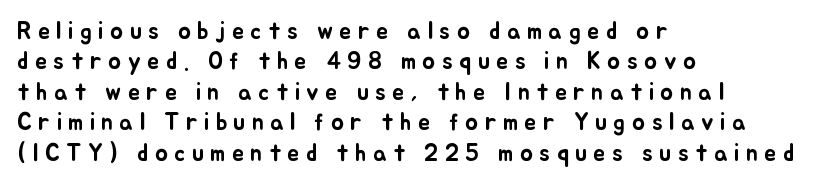
The image shows 24 px text type, upright; set left-aligned, normal line spacing (1.27x), unusually wide letter spacing (+0.27 em), not underlined.
